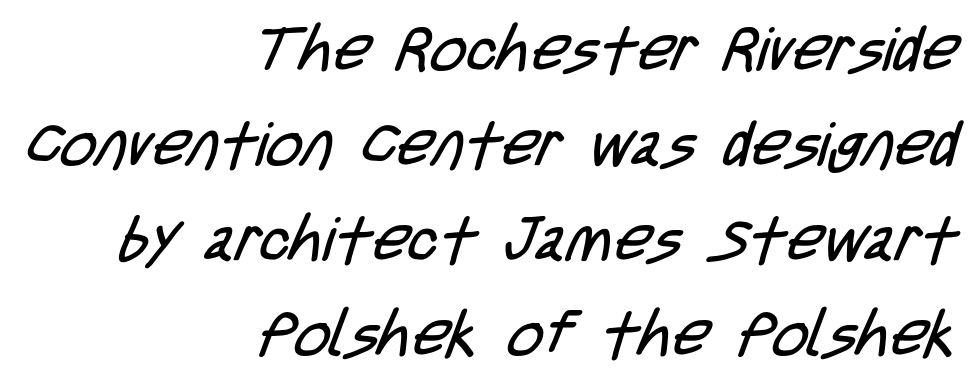
The image shows 62 px regular-weight, condensed sans-serif type; set right-aligned, normal line spacing (1.53x), normal letter spacing, not underlined; low stroke contrast and a large x-height.
